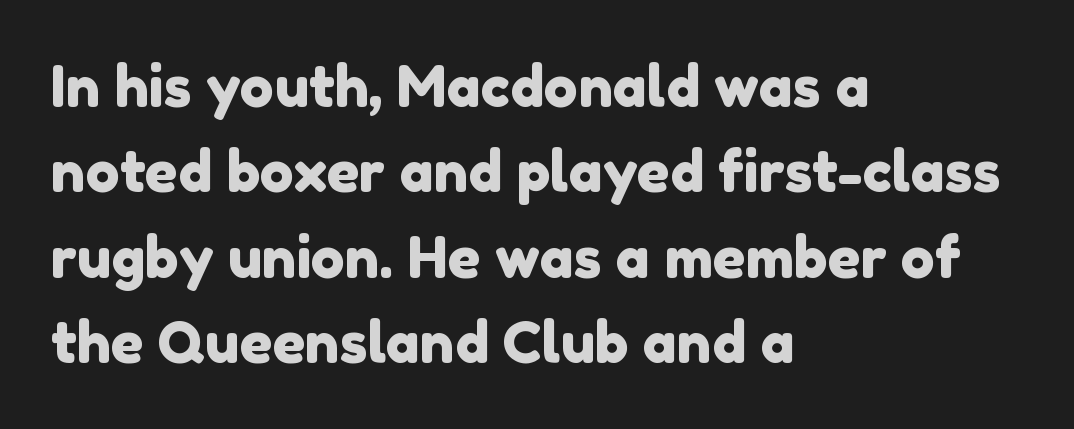
To sum up the face: it is a sans, with no serifs. The ragged edge is on the right, which tells us the setting is flush left. Students, note that the glyphs here touch the page at normal intervals. Bare-footed words on every line. Note the varied advance widths — an 'i' is clearly narrower than an 'm'.
